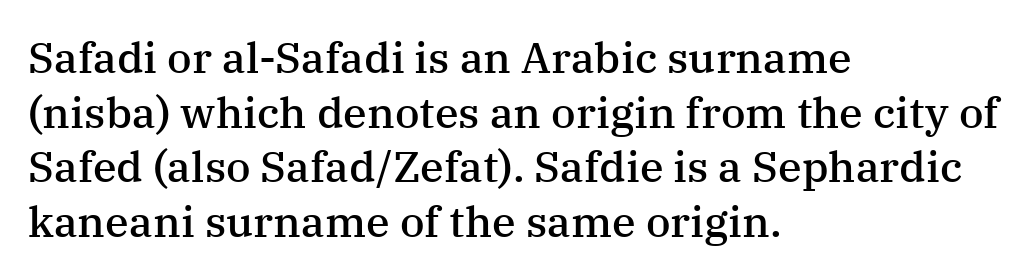
The sample has been set in demibold, a notch under bold. Spacing verdict: proportional, widths tailored to each character. Is this a sans? No — the strokes have serifs. Quick note: interline space is typical. Casual observation: everything's shoved over to the left.
